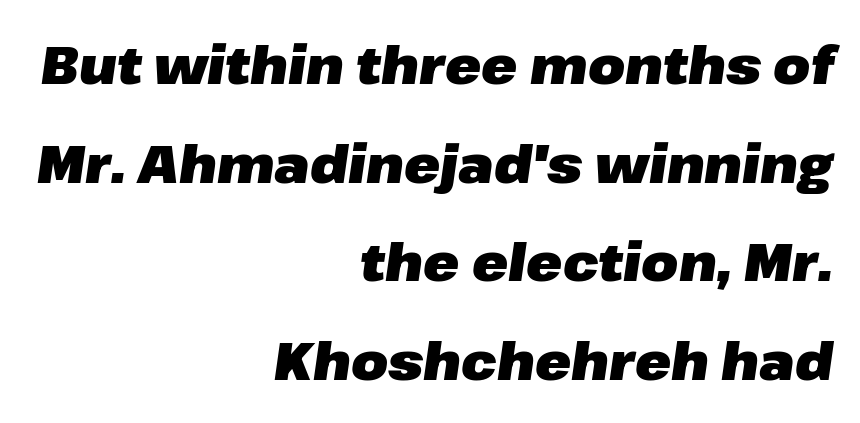
{"italic": "yes", "lean": "right", "slant_degrees": 8, "bold": "yes", "weight": "heavy", "width": "normal", "stroke_contrast": "low", "x_height": "medium", "monospaced": "no", "underline": "no", "align": "right", "line_spacing_ratio": 1.86, "letter_spacing": "normal", "letter_spacing_em": 0.0, "glyph_px": 53}
